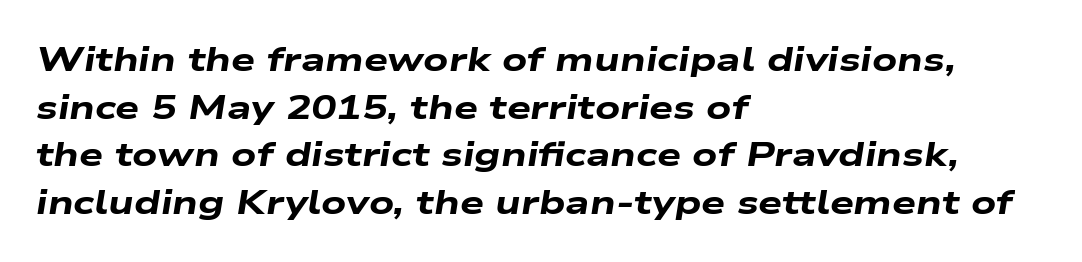
{"italic": "yes", "lean": "right", "slant_degrees": 9, "bold": "yes", "weight": "heavy", "width": "wide", "stroke_contrast": "low", "x_height": "medium", "monospaced": "no", "underline": "no", "align": "left", "line_spacing": "normal", "line_spacing_ratio": 1.4, "letter_spacing": "normal", "letter_spacing_em": 0.0, "glyph_px": 34}
